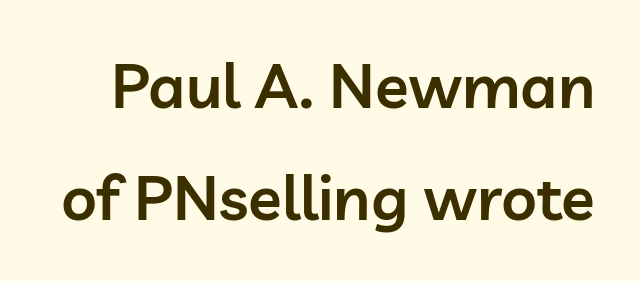
{"serif": "no", "italic": "no", "bold": "semi", "weight": "semibold", "width": "normal", "stroke_contrast": "low", "x_height": "medium", "monospaced": "no", "underline": "no", "line_spacing_ratio": 1.8, "letter_spacing": "normal", "letter_spacing_em": 0.0, "glyph_px": 62}
